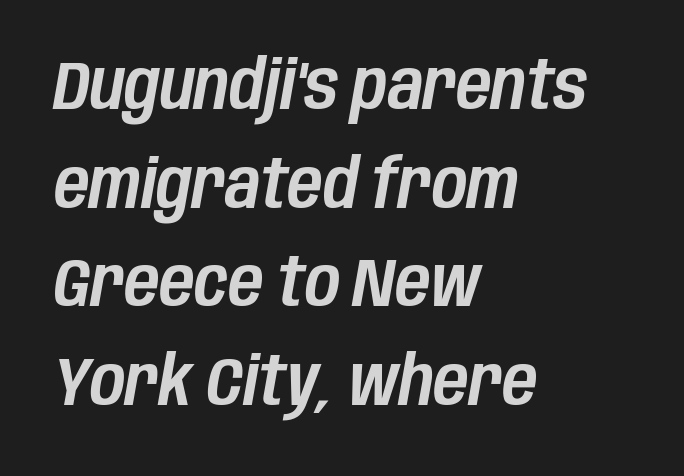
{"italic": "yes", "lean": "right", "slant_degrees": 10, "width": "condensed", "stroke_contrast": "low", "x_height": "large", "monospaced": "no", "underline": "no", "align": "left", "line_spacing": "normal", "line_spacing_ratio": 1.45, "letter_spacing": "normal", "letter_spacing_em": 0.0, "glyph_px": 68}
